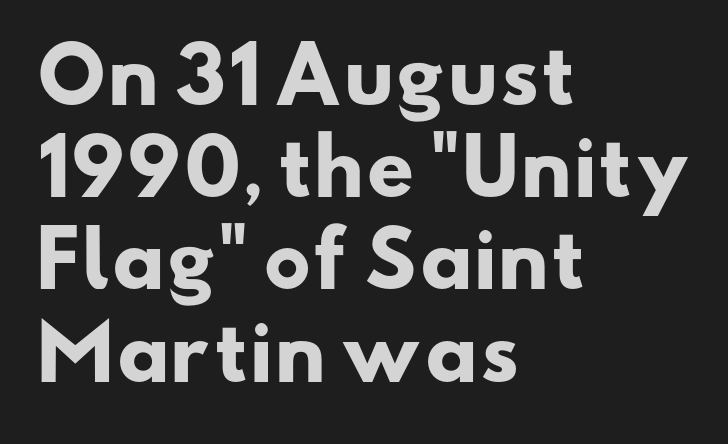
The letters are bold, with thick, heavy strokes. The passage shown is not underscored anywhere. Each word holds together tightly as a unit, with standard inter-letter gaps. Note the varied advance widths — an 'i' is clearly narrower than an 'm'. The text was rendered using a sans face with plain stroke endings. The lines in this sample share a left origin and differ only in where they stop.
